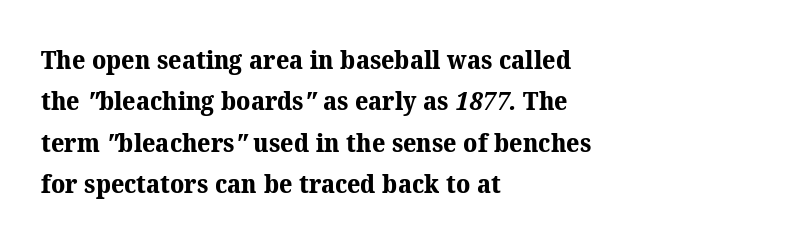
Check under the words: just untouched page. Which margin do the lines hug? The left one — the right edge is uneven. Is the type bold? Yes — the strokes are clearly thick and heavy. This sample keeps an unexceptional amount of space between lines. The line texture is even and compact thanks to regular tracking.
